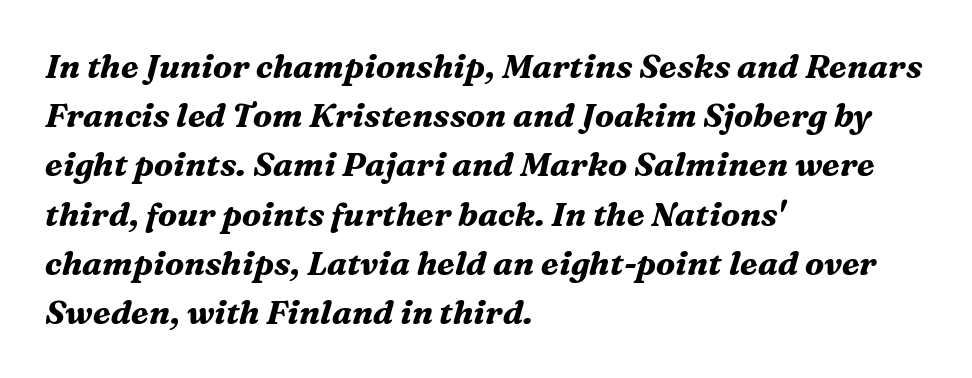
Q: Is the text bold? A: Yes.
Q: Is the text italic (slanted)? A: Yes, it leans right by about 16 degrees.
Q: Is the typeface a serif or a sans-serif typeface? A: Serif.
Q: Is the text underlined? A: No.
Q: How is the paragraph aligned? A: Left-aligned.
Q: Is the spacing between letters normal or unusually wide? A: Normal.
Q: Is the spacing between lines tight, normal or loose? A: Normal.
Q: Width (condensed, normal, or wide)? A: Normal.
Q: Stroke contrast? A: Medium.
Q: x-height? A: Medium.
Q: Monospaced? A: No.
